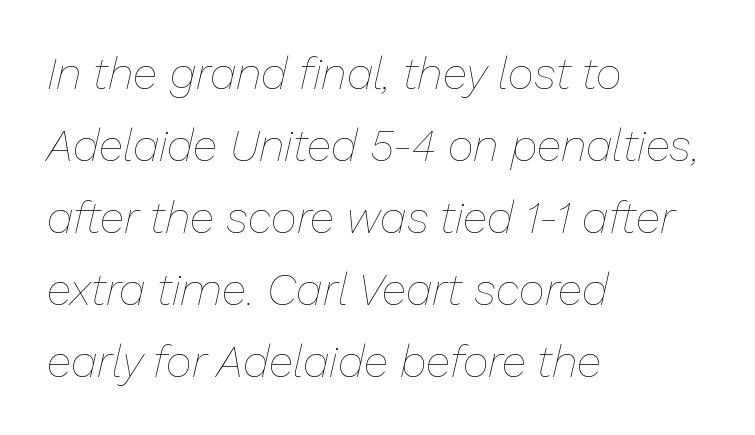
The image shows 45 px thin type, italic (leaning right); set left-aligned, normal line spacing (1.6x), normal letter spacing, not underlined; low stroke contrast and a medium x-height.
